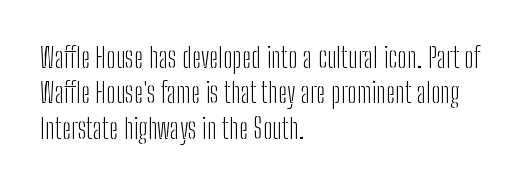
Q: Is the text bold? A: No.
Q: Is the text italic (slanted)? A: No, it is upright.
Q: Is the typeface a serif or a sans-serif typeface? A: Sans-serif.
Q: Is the text underlined? A: No.
Q: How is the paragraph aligned? A: Left-aligned.
Q: Is the spacing between letters normal or unusually wide? A: Normal.
Q: Is the spacing between lines tight, normal or loose? A: Normal.
Q: Width (condensed, normal, or wide)? A: Condensed.
Q: Stroke contrast? A: Low.
Q: x-height? A: Medium.
Q: Monospaced? A: No.
